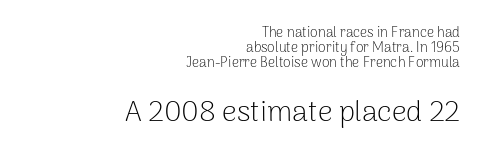
The image shows 29 px light sans-serif type, upright; set right-aligned, tight line spacing (1.06x), normal letter spacing, not underlined; the second (bottom) block is 2.07x larger; low stroke contrast and a medium x-height.
